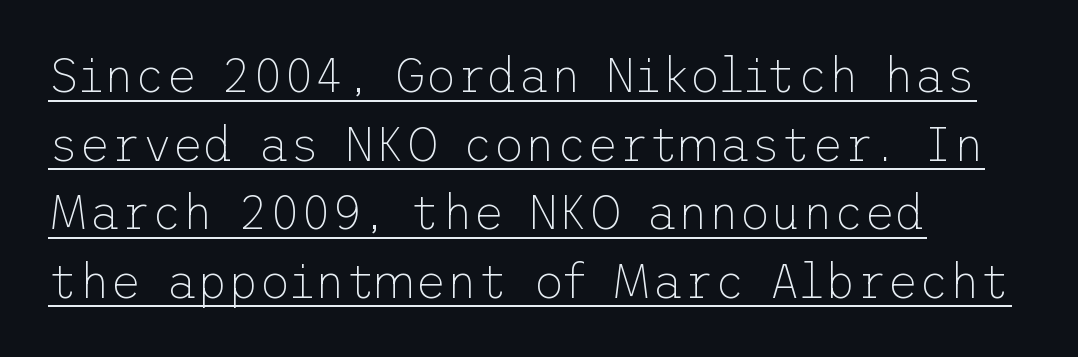
The image shows 48 px thin sans-serif type, upright; set left-aligned, normal line spacing (1.43x), normal letter spacing, underlined; low stroke contrast and a medium x-height.
